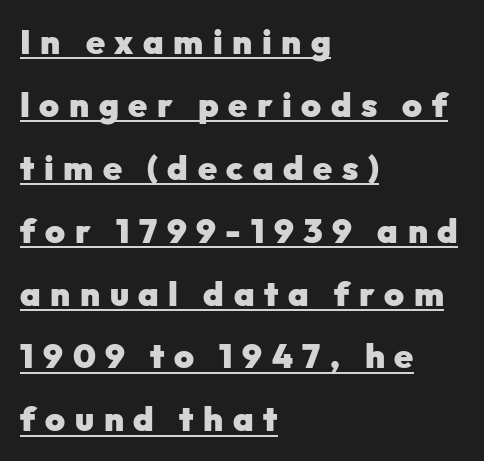
Q: Is the text bold? A: Yes.
Q: Is the text italic (slanted)? A: No, it is upright.
Q: Is the typeface a serif or a sans-serif typeface? A: Sans-serif.
Q: Is the text underlined? A: Yes.
Q: How is the paragraph aligned? A: Left-aligned.
Q: Is the spacing between letters normal or unusually wide? A: Unusually wide.
Q: Width (condensed, normal, or wide)? A: Normal.
Q: Stroke contrast? A: Low.
Q: x-height? A: Medium.
Q: Monospaced? A: No.
